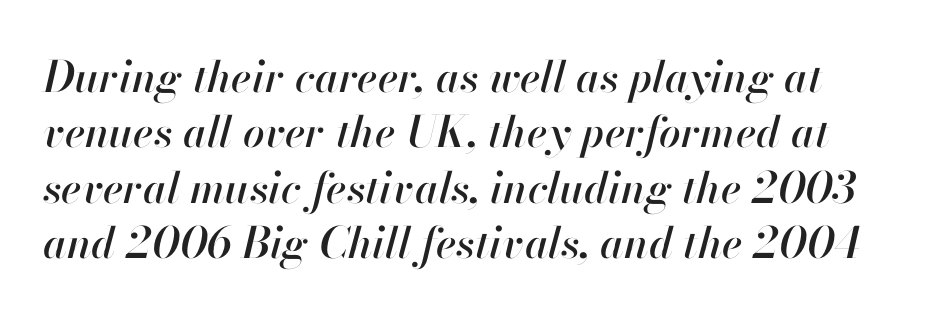
The image shows 43 px text type, italic (leaning right); set normal line spacing (1.29x), normal letter spacing, not underlined; high stroke contrast and a small x-height.
